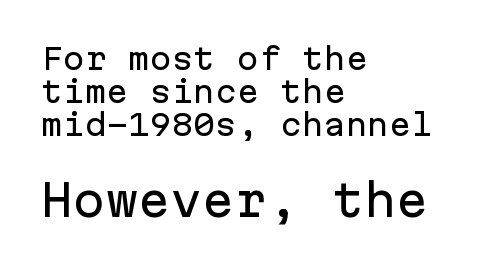
{"serif": "no", "italic": "no", "width": "normal", "stroke_contrast": "low", "x_height": "medium", "monospaced": "yes", "underline": "no", "align": "left", "line_spacing": "tight", "line_spacing_ratio": 1.13, "letter_spacing": "normal", "letter_spacing_em": 0.0, "larger_block": "second", "size_ratio": 1.48, "glyph_px": 43}
